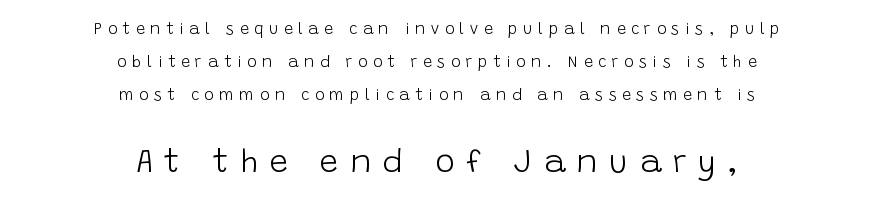
Words appear elongated and porous because spacing is wide. The lines are quadded center. The baseline area is clear. Here the designer chose a conventional face with non-uniform glyph widths.
